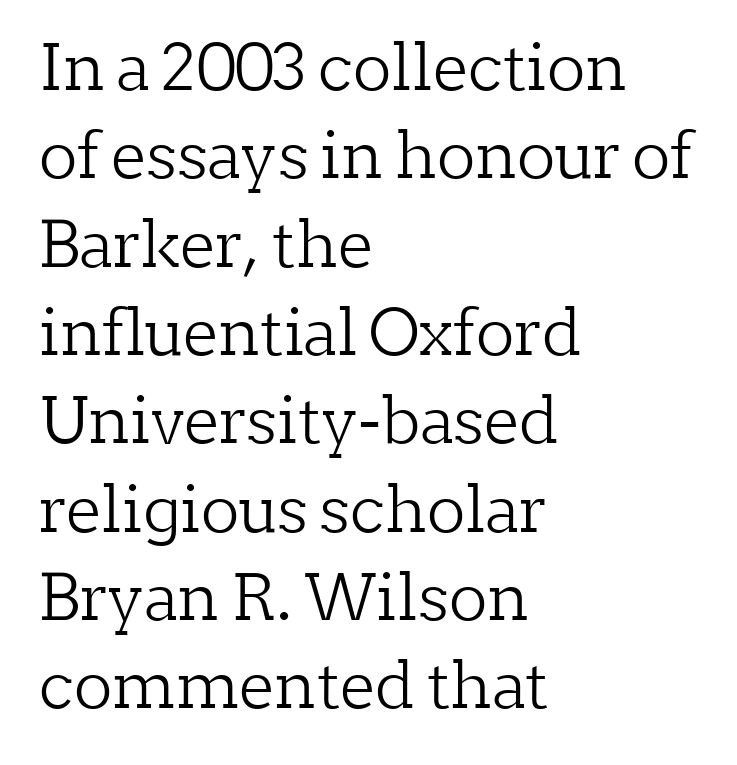
{"serif": "yes", "italic": "no", "bold": "no", "weight": "light", "width": "normal", "stroke_contrast": "low", "x_height": "medium", "monospaced": "no", "underline": "no", "align": "left", "line_spacing": "normal", "line_spacing_ratio": 1.38, "letter_spacing": "normal", "letter_spacing_em": 0.0, "glyph_px": 64}
